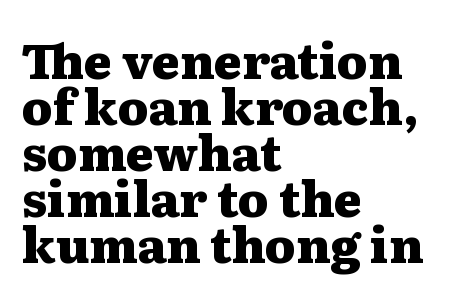
A typesetter would call this proportional, since set widths differ per character. The passage shown has conventional tracking throughout. Descenders are the only things crossing below the line. This sample uses an upright cut, with every glyph sitting square on the baseline.
